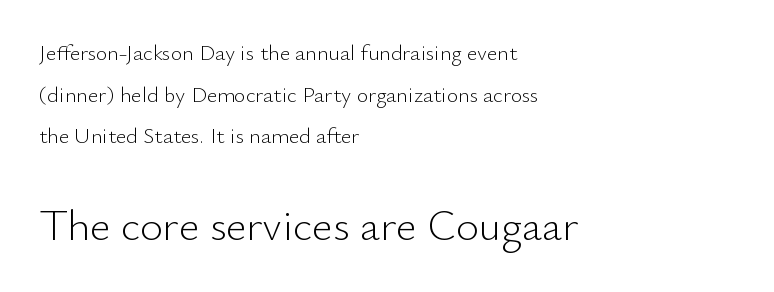
The image shows 44 px light sans-serif type, upright; set left-aligned, line spacing 1.89x, normal letter spacing, not underlined; the second (bottom) block is 2.0x larger; low stroke contrast and a small x-height.
